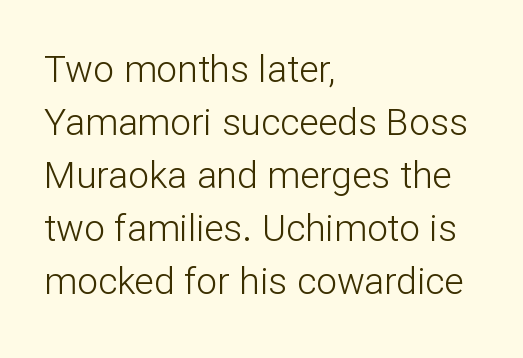
The image shows 37 px light sans-serif type, upright; set left-aligned, normal line spacing (1.43x), normal letter spacing, not underlined; low stroke contrast and a medium x-height.
